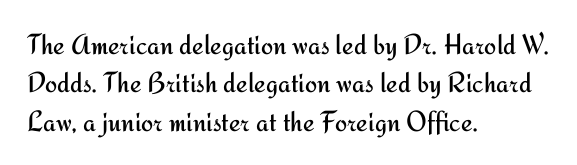
Q: Is the text bold? A: No.
Q: Is the text italic (slanted)? A: No, it is upright.
Q: Is the typeface a serif or a sans-serif typeface? A: Sans-serif.
Q: Is the text underlined? A: No.
Q: How is the paragraph aligned? A: Left-aligned.
Q: Is the spacing between letters normal or unusually wide? A: Normal.
Q: Is the spacing between lines tight, normal or loose? A: Normal.
Q: Width (condensed, normal, or wide)? A: Normal.
Q: Stroke contrast? A: Medium.
Q: x-height? A: Small.
Q: Monospaced? A: No.
